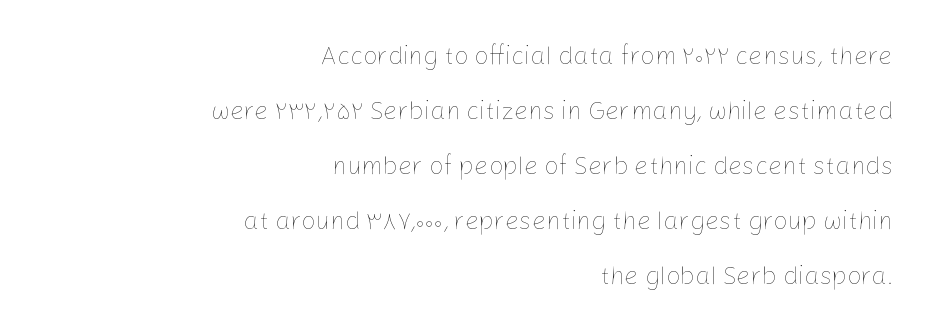
Q: Is the text bold? A: No.
Q: Is the text italic (slanted)? A: No, it is upright.
Q: Is the text underlined? A: No.
Q: How is the paragraph aligned? A: Right-aligned.
Q: Is the spacing between letters normal or unusually wide? A: Normal.
Q: Is the spacing between lines tight, normal or loose? A: Loose.
